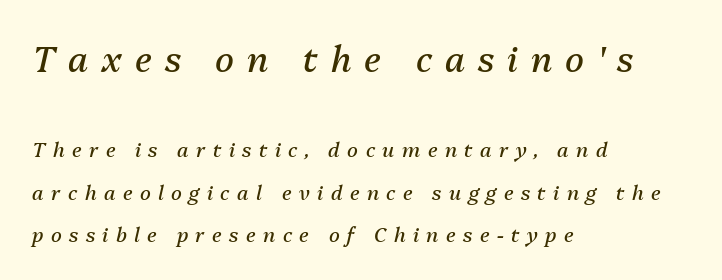
Q: Is the text bold? A: No.
Q: Is the text italic (slanted)? A: Yes, it leans right by about 13 degrees.
Q: Is the text underlined? A: No.
Q: How is the paragraph aligned? A: Left-aligned.
Q: Is the spacing between letters normal or unusually wide? A: Unusually wide.
Q: Is the spacing between lines tight, normal or loose? A: Loose.
Q: Which block of text is set in a larger size, the first (top) or the second (bottom)? A: The first (top) one.
Q: Width (condensed, normal, or wide)? A: Normal.
Q: Stroke contrast? A: Medium.
Q: x-height? A: Medium.
Q: Monospaced? A: No.
